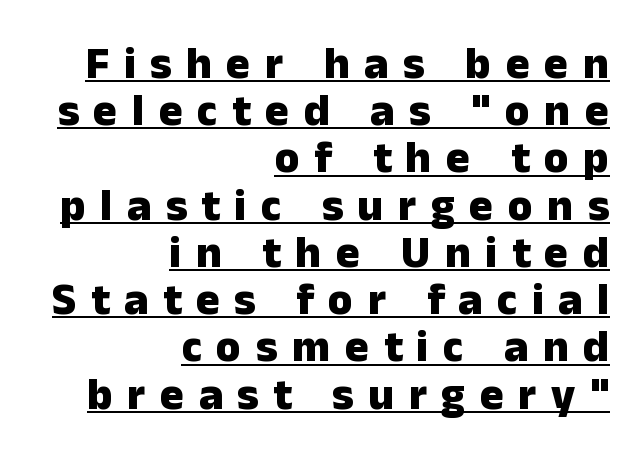
The image shows 45 px heavy sans-serif type, upright; set right-aligned, tight line spacing (1.05x), unusually wide letter spacing (+0.32 em), underlined; low stroke contrast and a medium x-height.
